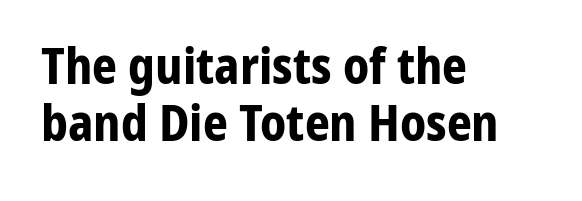
{"serif": "no", "italic": "no", "bold": "yes", "weight": "bold", "width": "normal", "stroke_contrast": "low", "x_height": "medium", "monospaced": "no", "underline": "no", "align": "left", "line_spacing_ratio": 1.16, "letter_spacing": "normal", "letter_spacing_em": 0.0, "glyph_px": 49}
